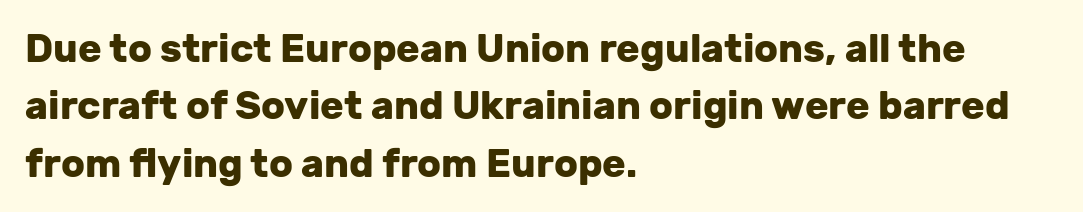
The image shows 39 px heavy sans-serif type, upright; set left-aligned, normal line spacing (1.47x), normal letter spacing, not underlined; low stroke contrast and a medium x-height.
